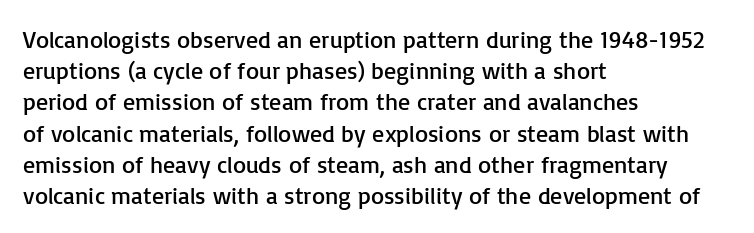
The image shows 24 px text type, upright; set left-aligned, normal line spacing (1.3x), normal letter spacing, not underlined.
